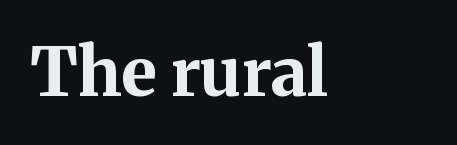
The image shows 67 px bold serif type, upright; set normal letter spacing, not underlined; medium stroke contrast and a medium x-height.
